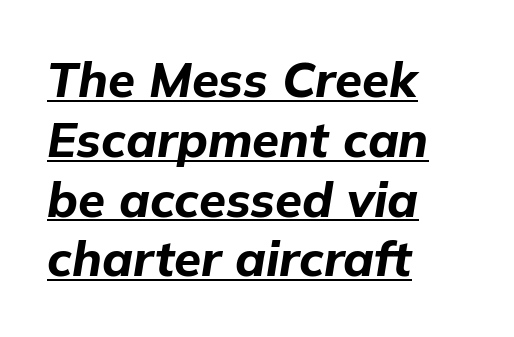
Looks like regular typesetting: each glyph gets only the width it needs. Every character sits at an angle, as italics do. Notice how thick the strokes are: this is what a full bold looks like. Students, observe the line beneath the letters — that is underlining. Students, note that the glyphs here touch the page at normal intervals. The text block is weighted toward the left margin, trailing off unevenly rightward.
